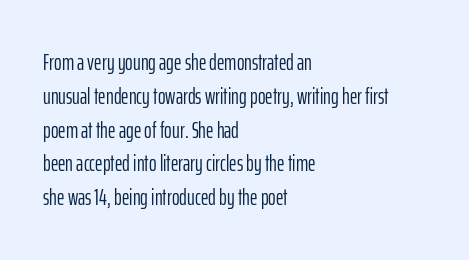
{"italic": "no", "bold": "no", "underline": "no", "align": "left", "line_spacing": "normal", "line_spacing_ratio": 1.47, "letter_spacing": "normal", "letter_spacing_em": 0.0, "glyph_px": 23}
